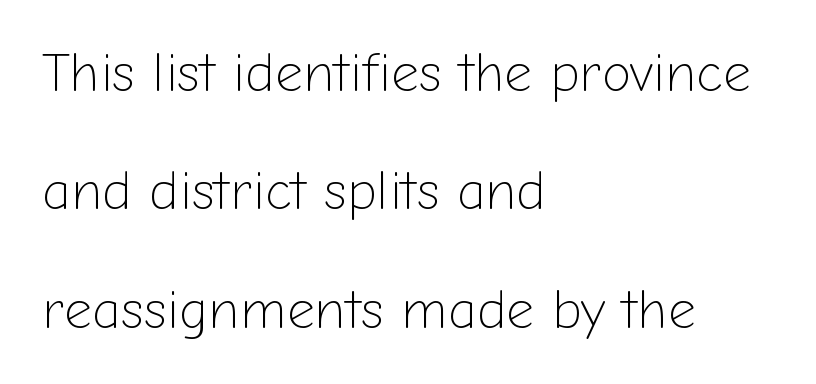
A typesetter would call this proportional, since set widths differ per character. Is this a sans? Yes — the strokes have no serifs. The characters are drawn with everyday or finer stroke widths. Horizontally, the lines are justified to the leading edge only. Plain, unruled lines of type.
